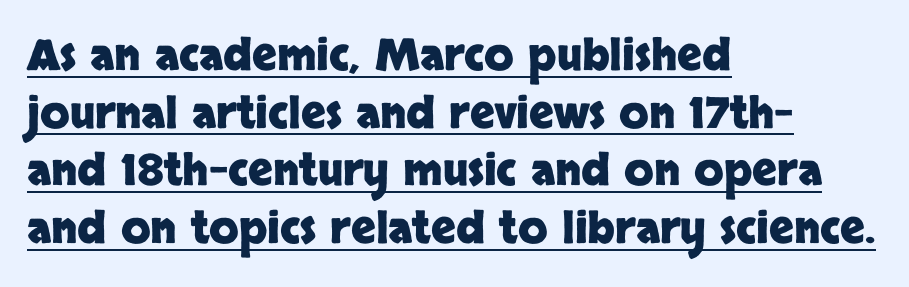
Italic: no, the glyphs are upright roman. Caption: multi-line text, flush left, ragged right. What stands out about the letter spacing? Nothing — it is the standard amount. Honestly, the row spacing looks completely unremarkable.
